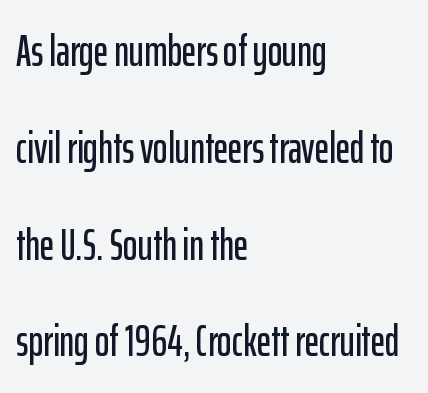
The image shows 44 px condensed sans-serif type, upright; set left-aligned, loose line spacing (2.2x), normal letter spacing, not underlined; low stroke contrast and a medium x-height.
